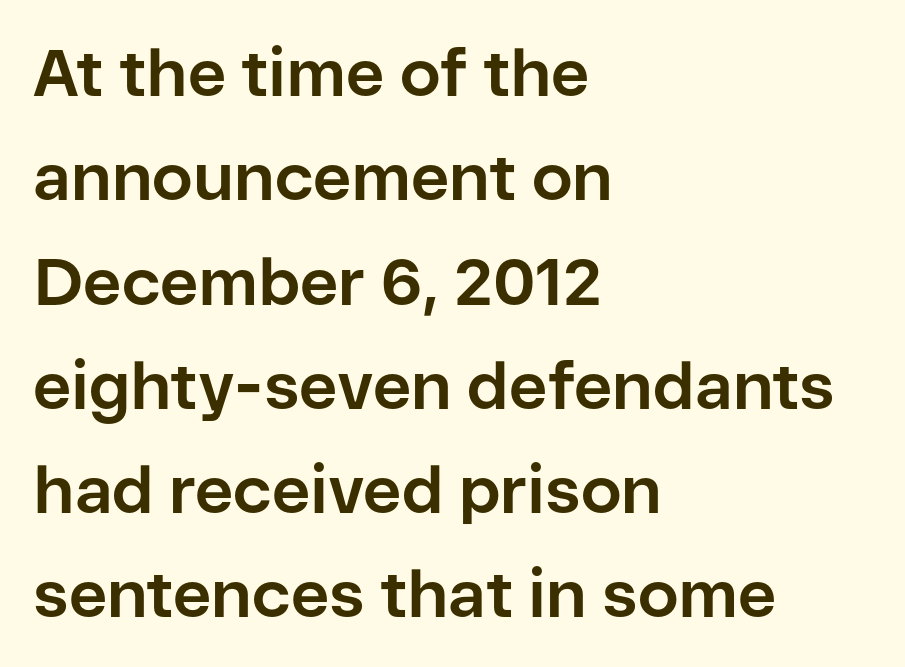
The image shows 66 px bold sans-serif type, upright; set left-aligned, normal line spacing (1.58x), normal letter spacing, not underlined; low stroke contrast and a medium x-height.
